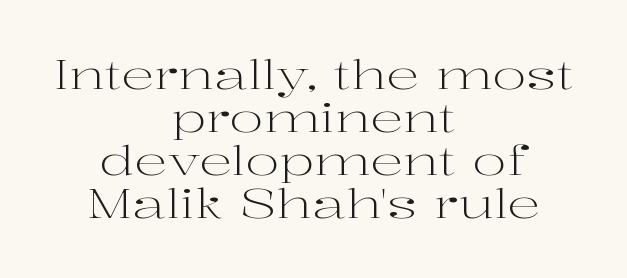
Q: Is the text bold? A: No.
Q: Is the text italic (slanted)? A: No, it is upright.
Q: Is the typeface a serif or a sans-serif typeface? A: Serif.
Q: Is the text underlined? A: No.
Q: How is the paragraph aligned? A: Centered.
Q: Is the spacing between letters normal or unusually wide? A: Normal.
Q: Is the spacing between lines tight, normal or loose? A: Tight.
Q: Width (condensed, normal, or wide)? A: Wide.
Q: Stroke contrast? A: High.
Q: x-height? A: Medium.
Q: Monospaced? A: No.
